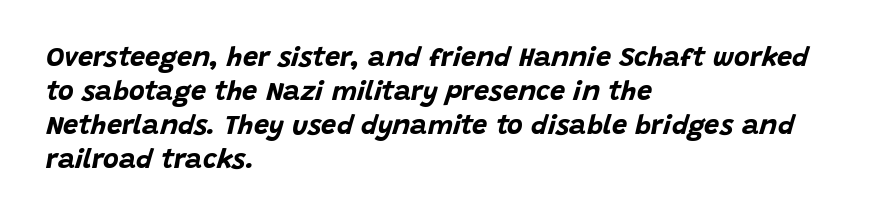
Q: Is the text bold? A: Yes.
Q: Is the text italic (slanted)? A: Yes, it leans right by about 15 degrees.
Q: Is the text underlined? A: No.
Q: How is the paragraph aligned? A: Left-aligned.
Q: Is the spacing between letters normal or unusually wide? A: Normal.
Q: Is the spacing between lines tight, normal or loose? A: Normal.
